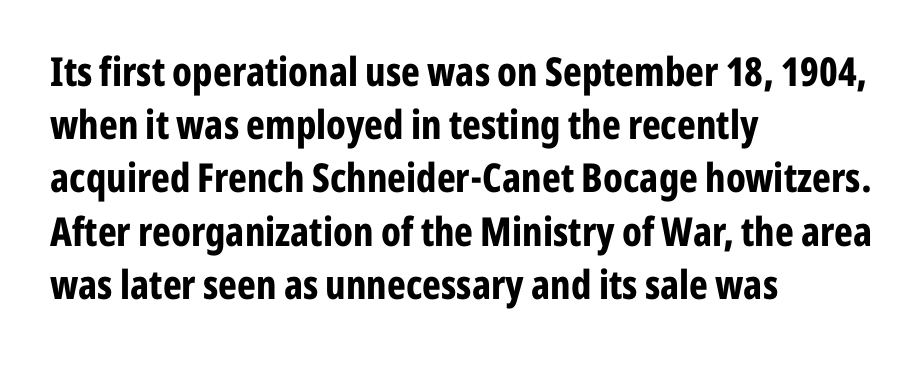
Designer's note — italics off, roman on. You could call the tracking neutral — neither tight nor loose. A normal amount of white space separates one row of letters from the next. Regarding serifs, this sample does without them. This sample has the flowing, uneven cadence of proportional lettering.
